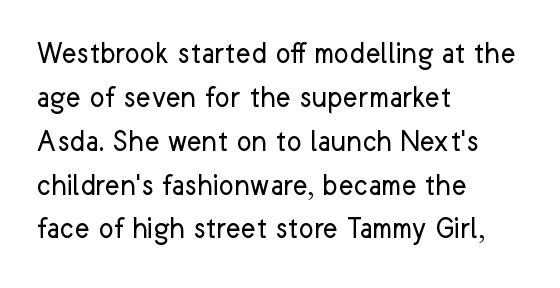
Honestly, there is no underline to notice here at all. The typeface chosen for these lines omits serifs. This sample is left-justified, so line endings fall wherever the words run out. This is the regular roman posture of the typeface.
